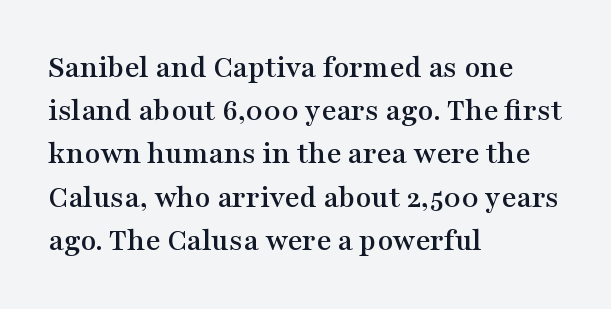
The face used here is seriffed, in the tradition of book romans. Students, note that the glyphs here touch the page at normal intervals. The baseline area is clear. Varying glyph widths throughout — classic text-font behaviour. How would I describe the line gaps? Plain and ordinary. Every stem runs plumb, perpendicular to the baseline.
